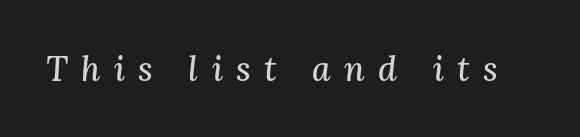
The image shows 34 px serif type, italic (leaning right); set unusually wide letter spacing (+0.39 em), not underlined; medium stroke contrast and a medium x-height.
